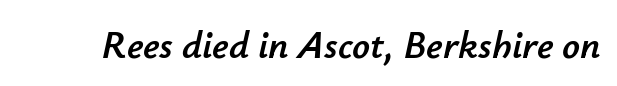
Decoration check: the copy has no underline. The face used here is proportionally spaced, like ordinary book or web type. Every character sits at an angle, as italics do. You could call the tracking neutral — neither tight nor loose.
